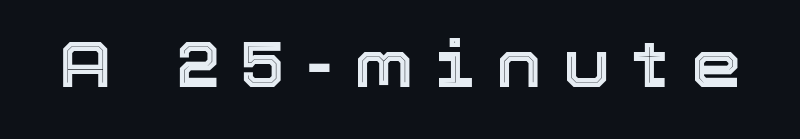
Lines of text with bare space underneath. Is this a fixed-width face? No — the glyphs have proportional, varying widths. Italic? Not at all — the glyphs are vertical. Look at the tracking — it's clearly loosened, letters drifting apart.
